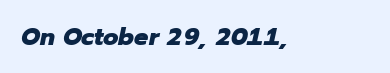
Q: Is the text bold? A: Yes.
Q: Is the text italic (slanted)? A: Yes, it leans right by about 12 degrees.
Q: Is the text underlined? A: No.
Q: Is the spacing between letters normal or unusually wide? A: Normal.
